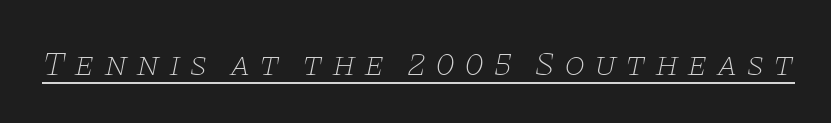
The image shows 34 px thin, wide serif type, italic (leaning right); set unusually wide letter spacing (+0.25 em), underlined; low stroke contrast and a large x-height.
